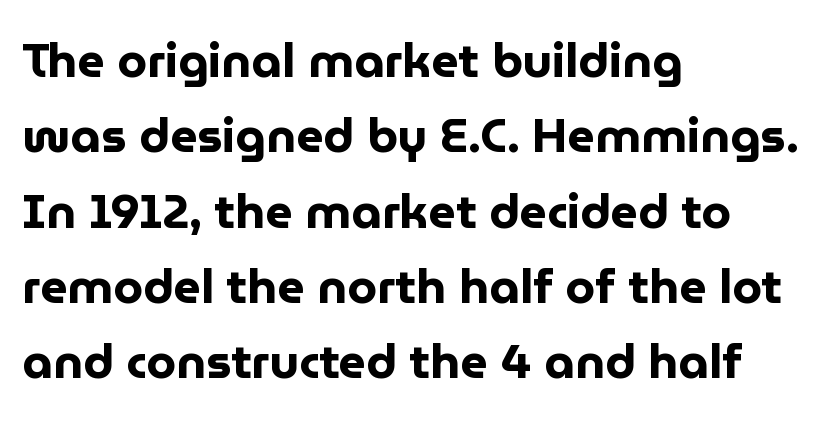
Q: Is the text bold? A: Yes.
Q: Is the text italic (slanted)? A: No, it is upright.
Q: Is the typeface a serif or a sans-serif typeface? A: Sans-serif.
Q: Is the text underlined? A: No.
Q: How is the paragraph aligned? A: Left-aligned.
Q: Is the spacing between letters normal or unusually wide? A: Normal.
Q: Is the spacing between lines tight, normal or loose? A: Normal.
Q: Width (condensed, normal, or wide)? A: Normal.
Q: Stroke contrast? A: Low.
Q: x-height? A: Medium.
Q: Monospaced? A: No.
